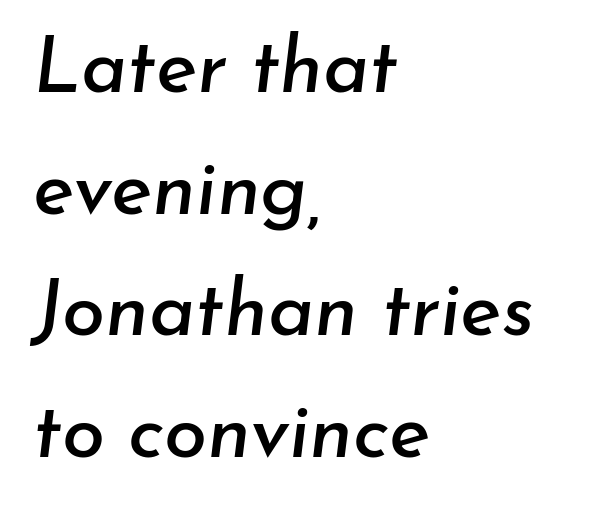
{"italic": "yes", "lean": "right", "slant_degrees": 7, "width": "normal", "stroke_contrast": "low", "x_height": "small", "monospaced": "no", "underline": "no", "align": "left", "line_spacing": "normal", "line_spacing_ratio": 1.56, "letter_spacing": "normal", "letter_spacing_em": 0.0, "glyph_px": 78}
